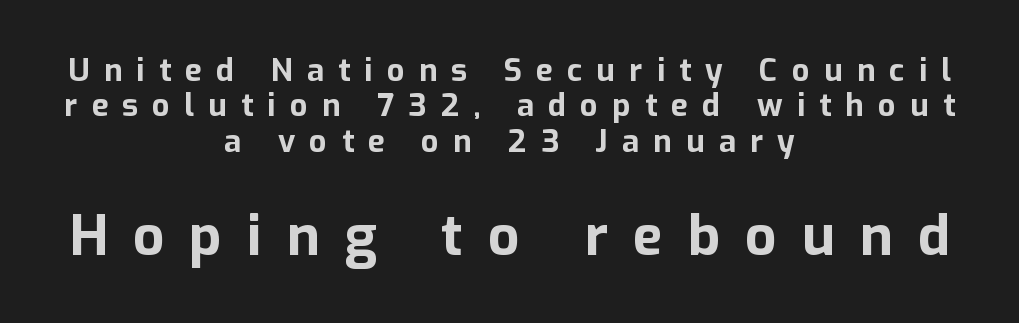
Q: Is the text bold? A: Yes.
Q: Is the text italic (slanted)? A: No, it is upright.
Q: Is the typeface a serif or a sans-serif typeface? A: Sans-serif.
Q: Is the text underlined? A: No.
Q: How is the paragraph aligned? A: Centered.
Q: Is the spacing between letters normal or unusually wide? A: Unusually wide.
Q: Is the spacing between lines tight, normal or loose? A: Tight.
Q: Which block of text is set in a larger size, the first (top) or the second (bottom)? A: The second (bottom) one.
Q: Width (condensed, normal, or wide)? A: Normal.
Q: Stroke contrast? A: Low.
Q: x-height? A: Medium.
Q: Monospaced? A: No.
